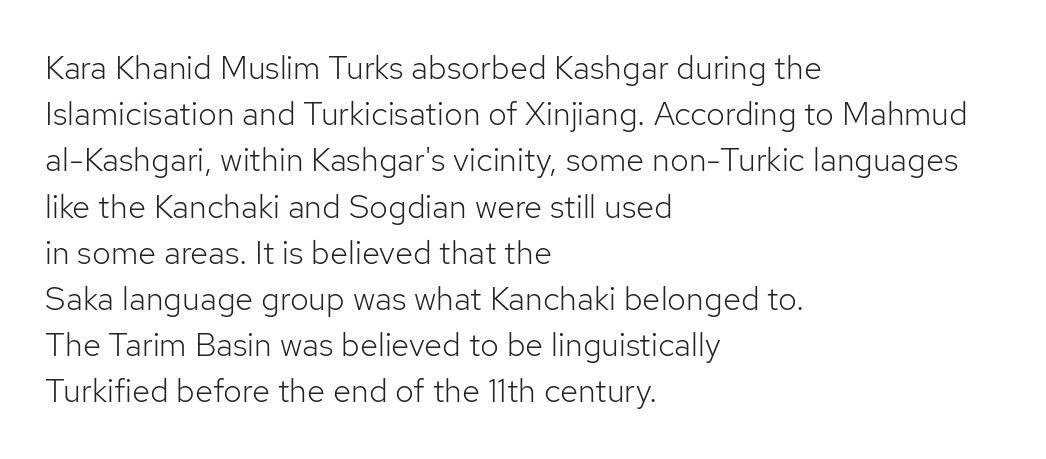
Leading: standard. Look at the bottom of the vertical strokes: they stop flat, with no serifs. Posture: vertical. Does extra space separate the letters? No, they use regular spacing.
